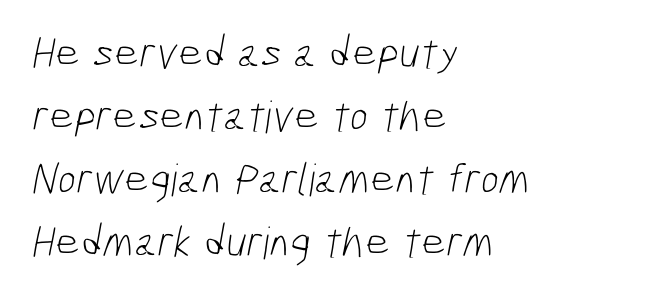
The image shows 44 px light, condensed sans-serif type; set left-aligned, normal line spacing (1.43x), normal letter spacing, not underlined; low stroke contrast and a medium x-height.
